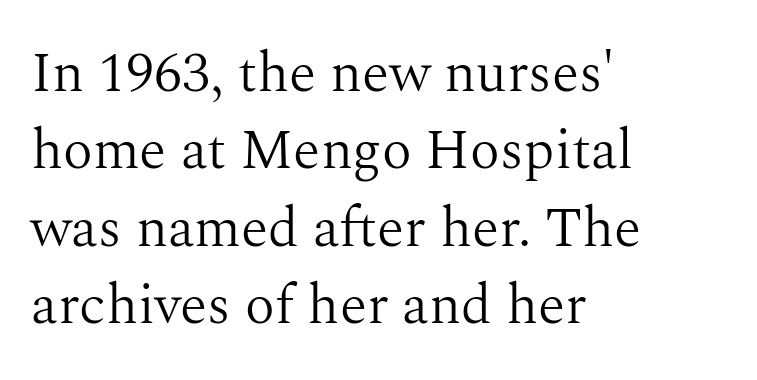
{"serif": "yes", "italic": "no", "bold": "no", "weight": "light", "width": "normal", "stroke_contrast": "medium", "x_height": "medium", "monospaced": "no", "underline": "no", "align": "left", "line_spacing": "normal", "line_spacing_ratio": 1.38, "letter_spacing": "normal", "letter_spacing_em": 0.0, "glyph_px": 56}
